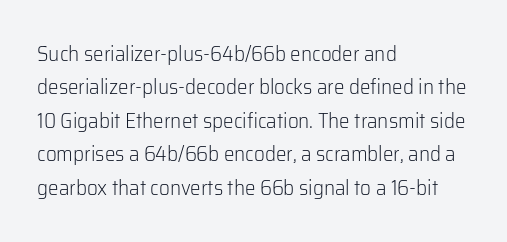
{"italic": "no", "bold": "no", "underline": "no", "align": "left", "line_spacing": "normal", "line_spacing_ratio": 1.59, "letter_spacing": "normal", "letter_spacing_em": 0.0, "glyph_px": 21}
